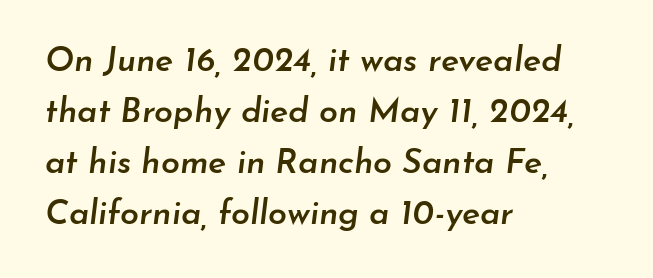
Q: Is the text bold? A: Semi-bold.
Q: Is the text italic (slanted)? A: Yes, it leans right by about 7 degrees.
Q: Is the text underlined? A: No.
Q: How is the paragraph aligned? A: Left-aligned.
Q: Is the spacing between letters normal or unusually wide? A: Normal.
Q: Is the spacing between lines tight, normal or loose? A: Normal.
Q: Width (condensed, normal, or wide)? A: Normal.
Q: Stroke contrast? A: Low.
Q: x-height? A: Small.
Q: Monospaced? A: No.
